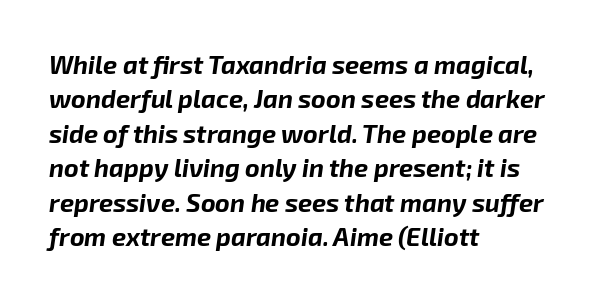
The rendering anchors every line to the left-hand side. The vertical gap from one line to the next is medium. A full-strength bold gives these letters their thick strokes. Has an underline been added? It has not. Style check: oblique.
